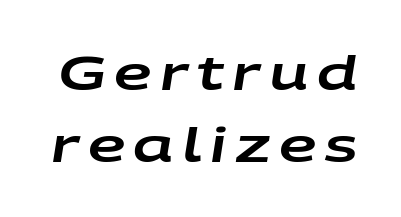
The image shows 47 px wide type, italic (leaning right); set normal line spacing (1.53x), not underlined; low stroke contrast and a large x-height.
